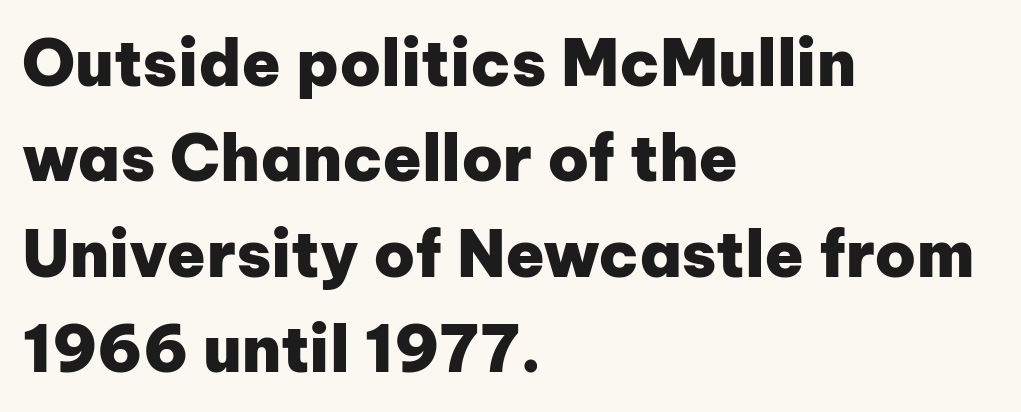
Q: Is the text bold? A: Yes.
Q: Is the text italic (slanted)? A: No, it is upright.
Q: Is the typeface a serif or a sans-serif typeface? A: Sans-serif.
Q: Is the text underlined? A: No.
Q: How is the paragraph aligned? A: Left-aligned.
Q: Is the spacing between letters normal or unusually wide? A: Normal.
Q: Is the spacing between lines tight, normal or loose? A: Normal.
Q: Width (condensed, normal, or wide)? A: Normal.
Q: Stroke contrast? A: Low.
Q: x-height? A: Medium.
Q: Monospaced? A: No.
